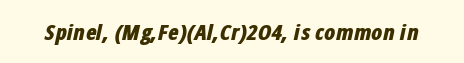
{"italic": "yes", "lean": "right", "slant_degrees": 12, "bold": "yes", "underline": "no", "letter_spacing": "normal", "letter_spacing_em": 0.0, "glyph_px": 22}
